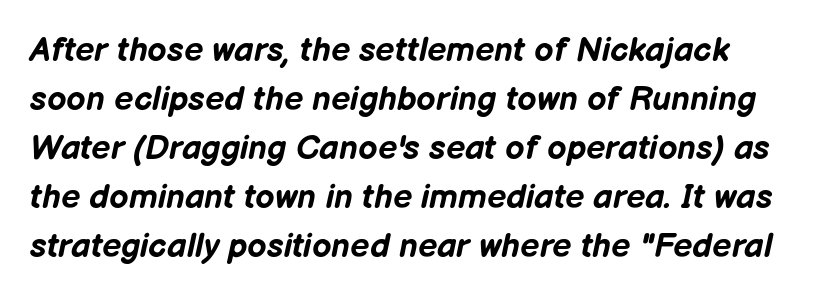
The face used here has the dense, thick strokes of a bold. Here the glyphs are tracked normally, forming tight word shapes. The space beneath each line is pristine and unruled. Looking at the ascenders, they clearly lean. In terms of leading, this rendering sits right in the middle.
